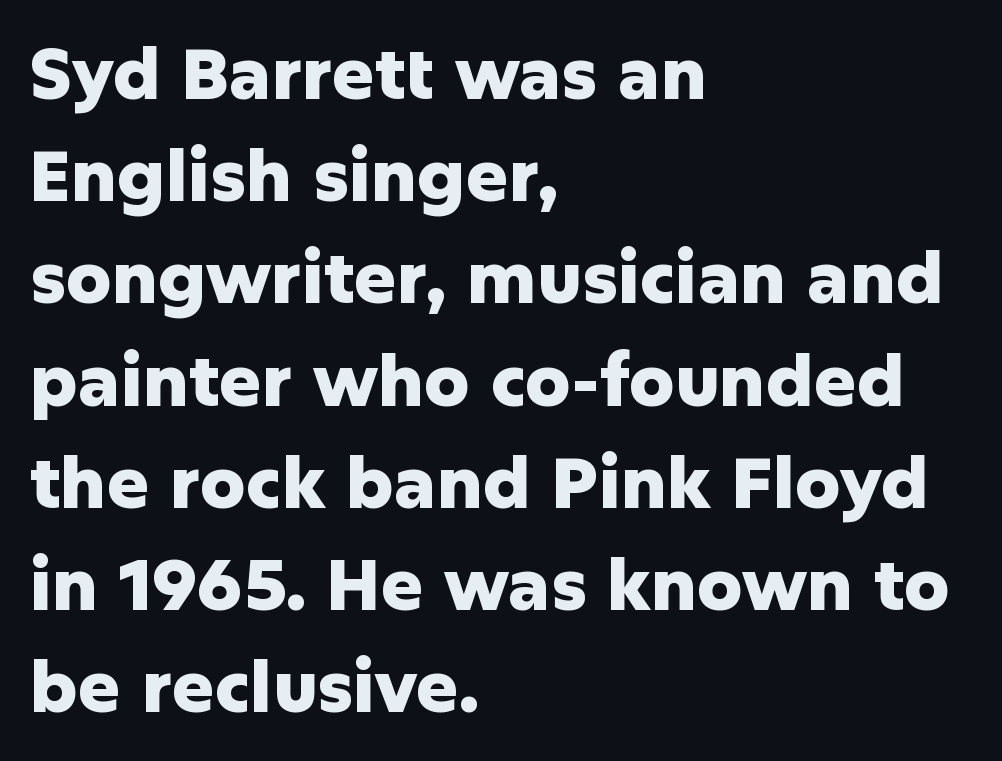
{"serif": "no", "italic": "no", "bold": "yes", "weight": "heavy", "width": "normal", "stroke_contrast": "low", "x_height": "medium", "monospaced": "no", "underline": "no", "align": "left", "line_spacing": "normal", "line_spacing_ratio": 1.44, "letter_spacing": "normal", "letter_spacing_em": 0.0, "glyph_px": 71}
